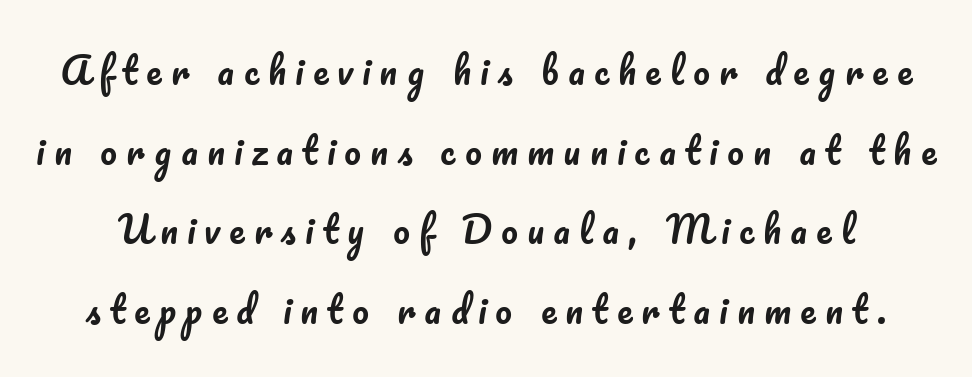
Q: Is the text italic (slanted)? A: Yes.
Q: Is the text underlined? A: No.
Q: Is the spacing between letters normal or unusually wide? A: Unusually wide.
Q: Is the spacing between lines tight, normal or loose? A: Loose.
Q: Width (condensed, normal, or wide)? A: Normal.
Q: Stroke contrast? A: Low.
Q: x-height? A: Small.
Q: Monospaced? A: No.
